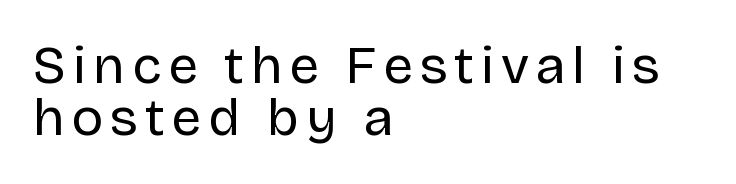
{"serif": "no", "italic": "no", "bold": "no", "weight": "regular", "width": "normal", "stroke_contrast": "low", "x_height": "large", "monospaced": "no", "underline": "no", "align": "left", "line_spacing": "tight", "line_spacing_ratio": 0.99, "glyph_px": 53}
